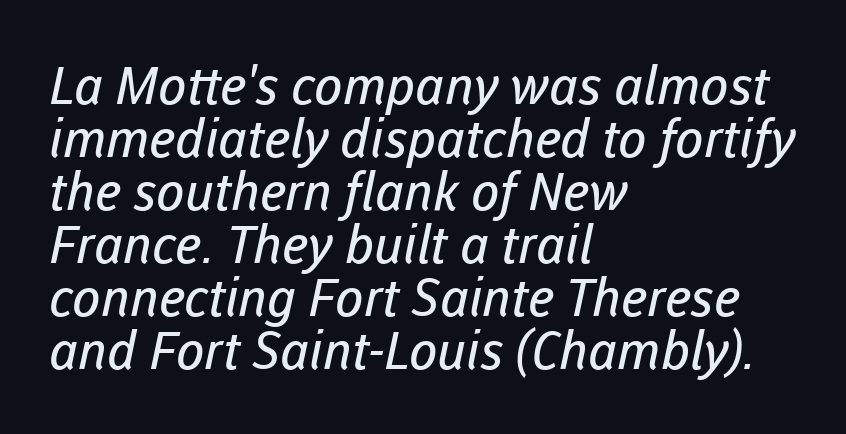
The image shows 52 px regular-weight sans-serif type; set left-aligned, tight line spacing (1.02x), normal letter spacing, not underlined; low stroke contrast and a medium x-height.
